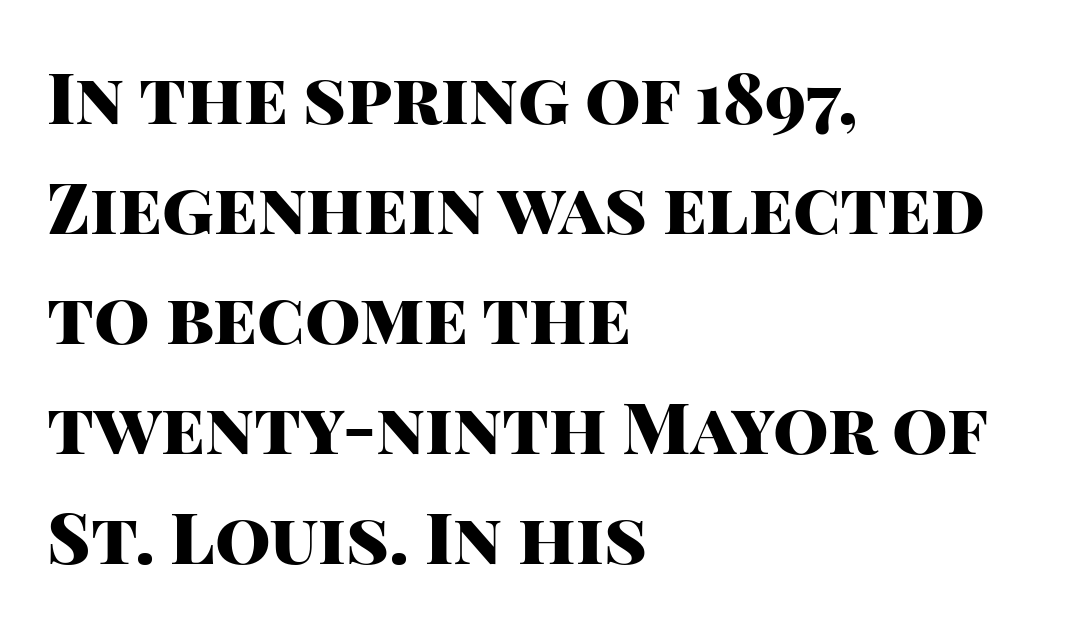
{"serif": "no", "italic": "no", "bold": "yes", "weight": "heavy", "width": "normal", "stroke_contrast": "high", "x_height": "large", "monospaced": "no", "underline": "no", "align": "left", "line_spacing": "normal", "line_spacing_ratio": 1.55, "letter_spacing": "normal", "letter_spacing_em": 0.0, "glyph_px": 71}
